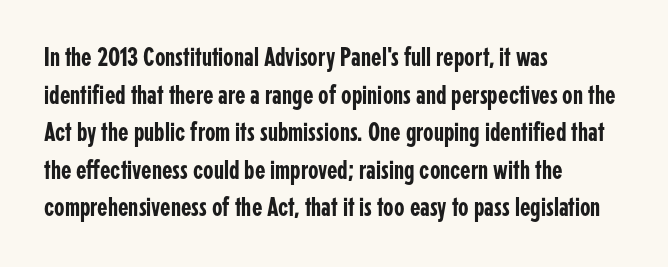
{"italic": "no", "underline": "no", "align": "left", "line_spacing": "normal", "line_spacing_ratio": 1.39, "letter_spacing": "normal", "letter_spacing_em": 0.0, "glyph_px": 27}
